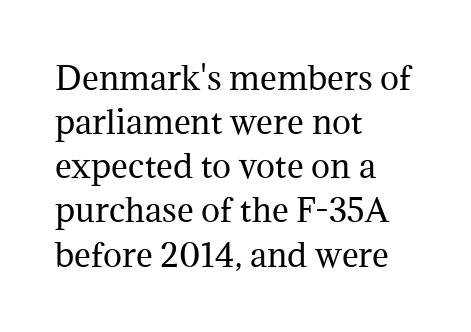
Descenders are the only things crossing below the line. No italicization has been applied; the sample stays upright. The lines sit at an ordinary, default distance from one another. The setting favours the left margin, as ordinary paragraphs usually do. This rendering employs a face with finishing strokes, i.e., a serif. Students, note that the glyphs here touch the page at normal intervals.
